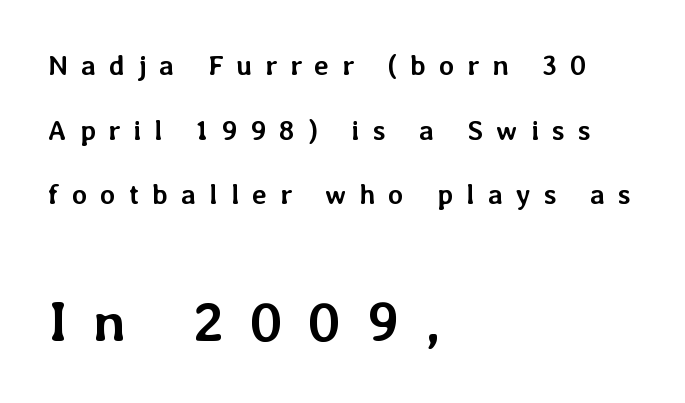
Size contrast runs from small at the top to large at the bottom. Spacing verdict: proportional, widths tailored to each character. The letters are spread apart with noticeably loose tracking. Strokes here are thick enough to call this a true bold.
